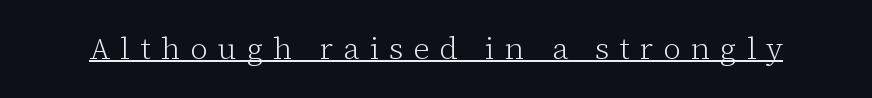
When letters stand straight like this, we call the style roman or upright. These lines have a slow, spaced-out rhythm from letter to letter. Stems and bowls with no extra thickness — not bold. In designer terms, the underline attribute is active on this setting.
